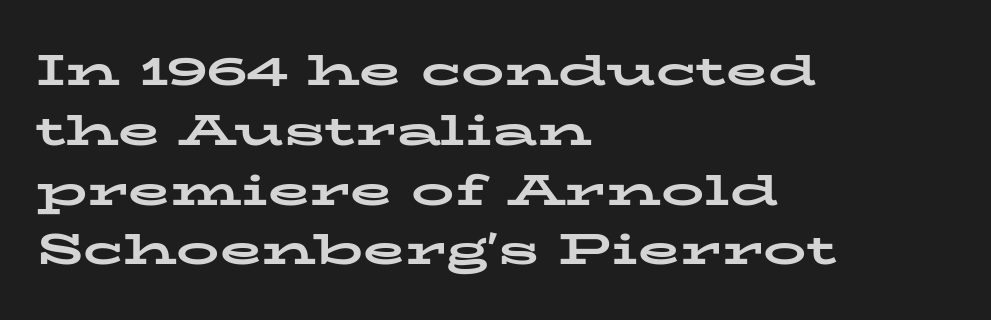
{"serif": "yes", "italic": "no", "bold": "yes", "weight": "bold", "width": "wide", "stroke_contrast": "low", "x_height": "medium", "monospaced": "no", "underline": "no", "align": "left", "line_spacing": "normal", "line_spacing_ratio": 1.39, "letter_spacing": "normal", "letter_spacing_em": 0.0, "glyph_px": 43}
